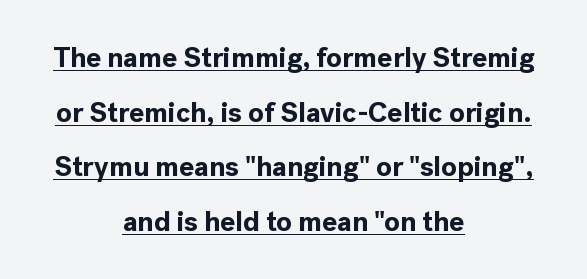
Q: Is the text bold? A: Yes.
Q: Is the text italic (slanted)? A: No, it is upright.
Q: Is the typeface a serif or a sans-serif typeface? A: Sans-serif.
Q: Is the text underlined? A: Yes.
Q: How is the paragraph aligned? A: Centered.
Q: Is the spacing between letters normal or unusually wide? A: Normal.
Q: Is the spacing between lines tight, normal or loose? A: Loose.
Q: Width (condensed, normal, or wide)? A: Normal.
Q: x-height? A: Medium.
Q: Monospaced? A: No.
